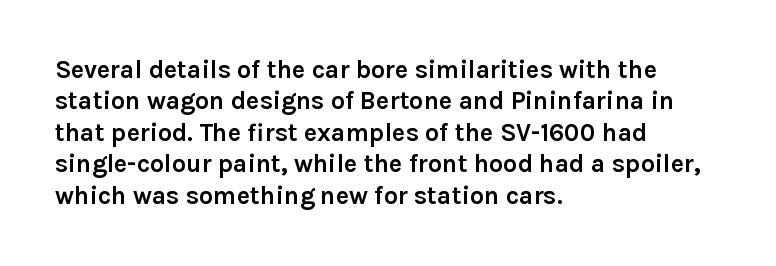
Q: Is the text bold? A: Yes.
Q: Is the text italic (slanted)? A: No, it is upright.
Q: Is the text underlined? A: No.
Q: How is the paragraph aligned? A: Left-aligned.
Q: Is the spacing between letters normal or unusually wide? A: Normal.
Q: Is the spacing between lines tight, normal or loose? A: Normal.
